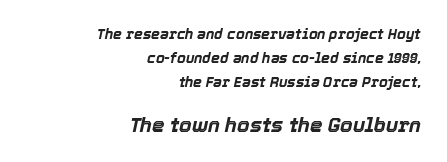
{"italic": "yes", "lean": "right", "slant_degrees": 12, "bold": "yes", "underline": "no", "align": "right", "line_spacing_ratio": 1.71, "letter_spacing": "normal", "letter_spacing_em": 0.0, "larger_block": "second", "size_ratio": 1.43, "glyph_px": 20}
